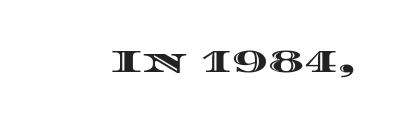
The image shows 33 px wide type, upright; set normal letter spacing, not underlined; a large x-height.
